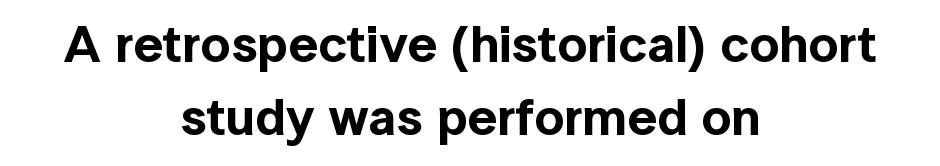
Q: Is the text italic (slanted)? A: No, it is upright.
Q: Is the typeface a serif or a sans-serif typeface? A: Sans-serif.
Q: Is the text underlined? A: No.
Q: How is the paragraph aligned? A: Centered.
Q: Is the spacing between letters normal or unusually wide? A: Normal.
Q: Is the spacing between lines tight, normal or loose? A: Normal.
Q: Width (condensed, normal, or wide)? A: Normal.
Q: x-height? A: Medium.
Q: Monospaced? A: No.
